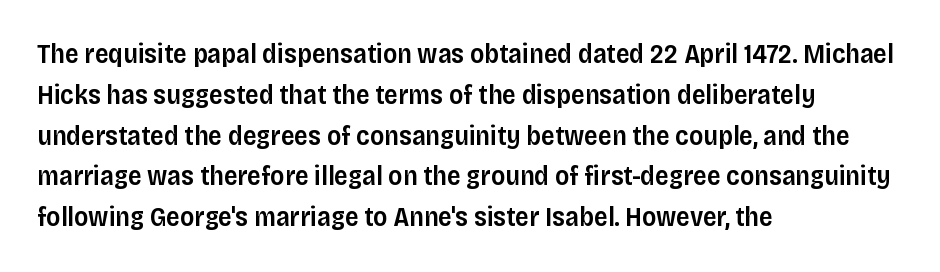
Compared with a centered layout, this one pins lines to the left instead. Compared with typical paragraphs, the rows here are spaced about the same. You can tell it's not italic because the verticals are truly vertical. Bare-footed words on every line. A fair bit of extra ink — the face is semibold, not bold.
